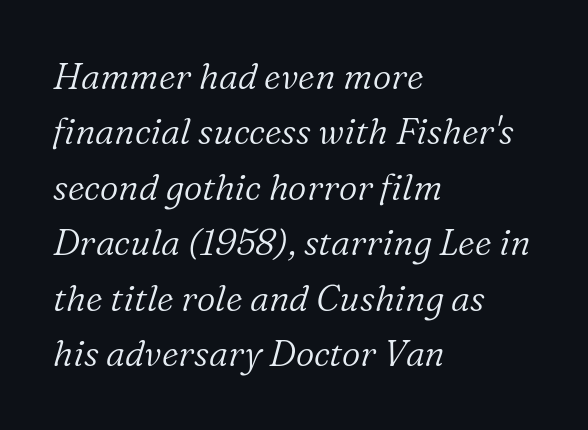
The image shows 36 px light serif type, italic (leaning right); set left-aligned, normal line spacing (1.54x), normal letter spacing, not underlined; low stroke contrast and a medium x-height.
